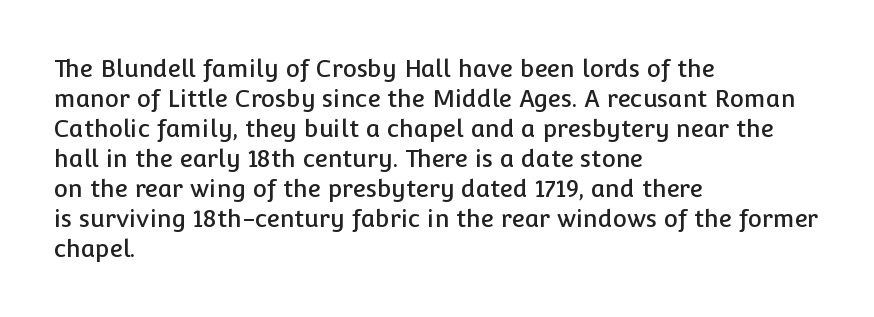
Q: Is the text italic (slanted)? A: No, it is upright.
Q: Is the text underlined? A: No.
Q: How is the paragraph aligned? A: Left-aligned.
Q: Is the spacing between letters normal or unusually wide? A: Normal.
Q: Is the spacing between lines tight, normal or loose? A: Normal.
